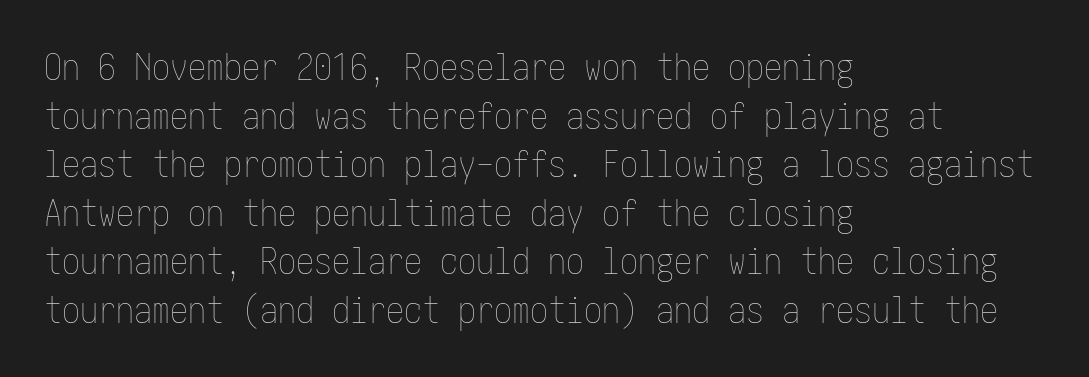
Compared with a centered layout, this one pins lines to the left instead. Check under the words: just untouched page. The leading is moderate, giving the passage an even texture. When letters stand straight like this, we call the style roman or upright. Weight: regular or lighter. Observe the ordinary spacing: letters are neighbours, not strangers.
